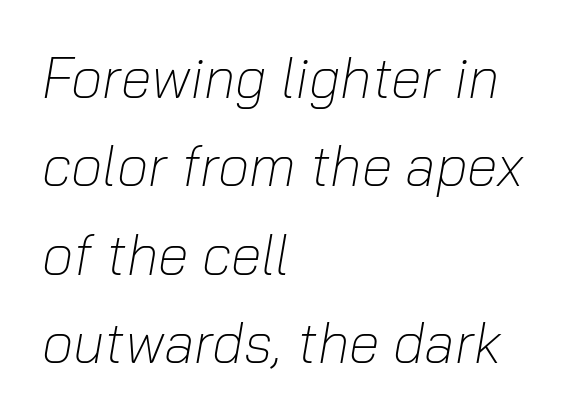
The image shows 56 px light type, italic (leaning right); set left-aligned, normal line spacing (1.58x), normal letter spacing, not underlined; low stroke contrast and a medium x-height.
